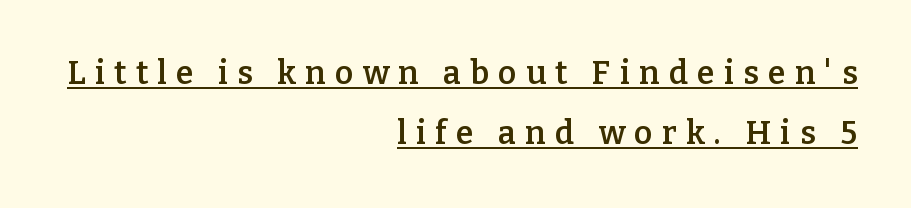
The image shows 32 px semibold serif type, upright; set right-aligned, line spacing 1.88x, unusually wide letter spacing (+0.29 em), underlined; low stroke contrast and a medium x-height.
